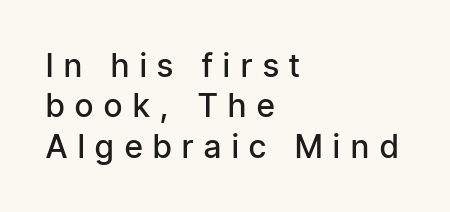
{"serif": "no", "italic": "no", "bold": "semi", "weight": "semibold", "width": "condensed", "stroke_contrast": "low", "x_height": "medium", "monospaced": "no", "underline": "no", "align": "left", "line_spacing": "normal", "line_spacing_ratio": 1.26, "letter_spacing": "wide", "letter_spacing_em": 0.34, "glyph_px": 32}
